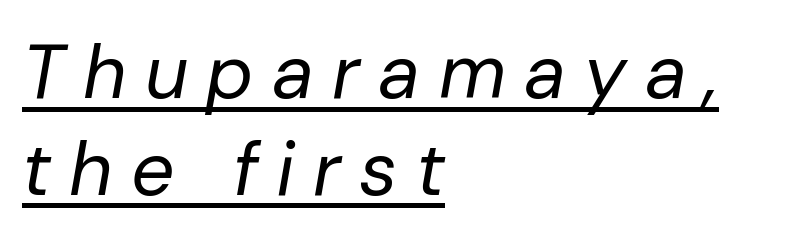
Q: Is the text bold? A: No.
Q: Is the text italic (slanted)? A: Yes, it leans right by about 10 degrees.
Q: Is the text underlined? A: Yes.
Q: How is the paragraph aligned? A: Left-aligned.
Q: Is the spacing between letters normal or unusually wide? A: Unusually wide.
Q: Is the spacing between lines tight, normal or loose? A: Normal.
Q: Width (condensed, normal, or wide)? A: Normal.
Q: Stroke contrast? A: Low.
Q: x-height? A: Medium.
Q: Monospaced? A: No.
